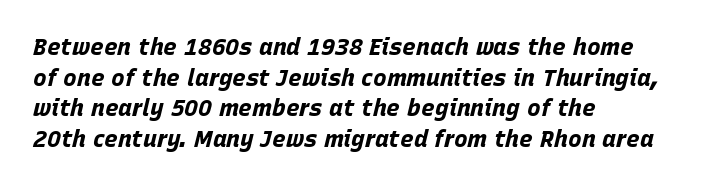
The image shows 23 px bold type, italic (leaning right); set left-aligned, normal line spacing (1.33x), normal letter spacing, not underlined.
